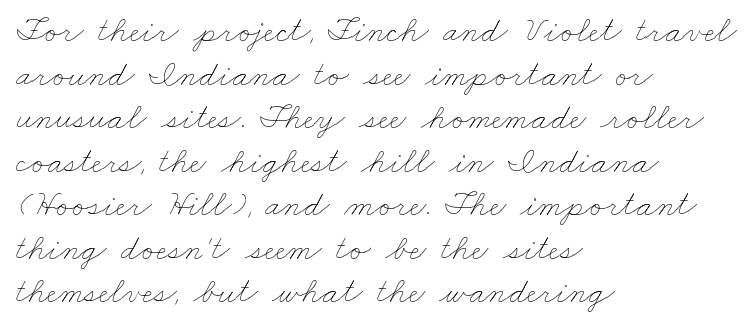
{"bold": "no", "weight": "thin", "width": "wide", "stroke_contrast": "low", "x_height": "small", "monospaced": "no", "underline": "no", "align": "left", "line_spacing_ratio": 1.21, "letter_spacing": "normal", "letter_spacing_em": 0.0, "glyph_px": 36}
